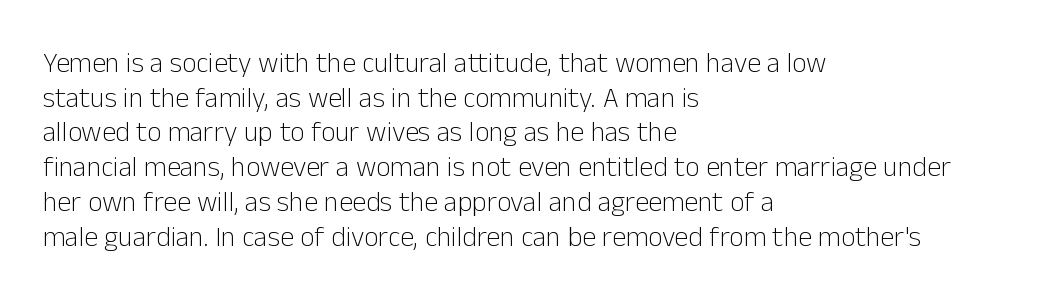
{"serif": "no", "italic": "no", "bold": "no", "weight": "light", "width": "normal", "stroke_contrast": "low", "x_height": "medium", "monospaced": "no", "underline": "no", "align": "left", "line_spacing_ratio": 1.24, "letter_spacing": "normal", "letter_spacing_em": 0.0, "glyph_px": 28}
